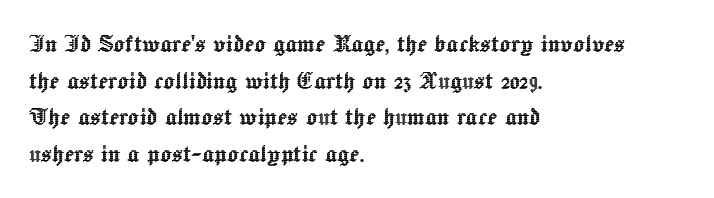
Vertically, the passage feels balanced, rows spaced as you'd expect. Honestly, there is no underline to notice here at all. The horizontal fit of the characters is conventional and even. Horizontally, the lines are justified to the leading edge only.
